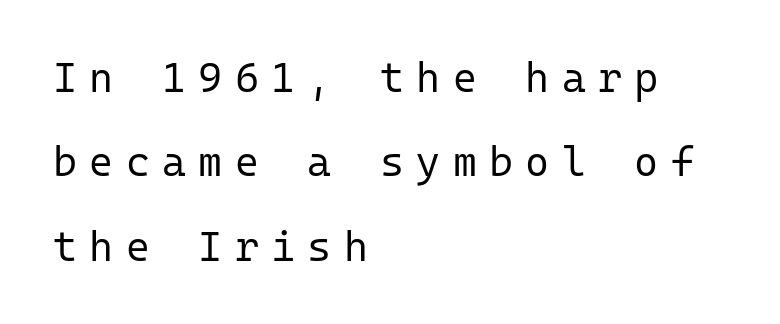
The image shows 41 px regular-weight sans-serif type, upright, monospaced; set left-aligned, loose line spacing (2.06x), unusually wide letter spacing (+0.3 em), not underlined; low stroke contrast and a medium x-height.
